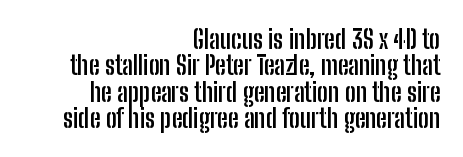
{"italic": "no", "bold": "yes", "underline": "no", "align": "right", "line_spacing": "tight", "line_spacing_ratio": 1.01, "letter_spacing": "normal", "letter_spacing_em": 0.0, "glyph_px": 26}
